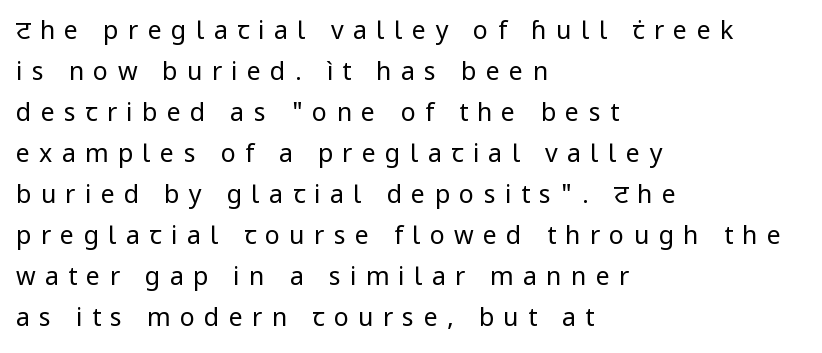
Quick note: interline space is typical. Ordinary non-slanted type is in use. The area under the type is left untouched. Spacing between characters has been opened up far beyond the box default.
